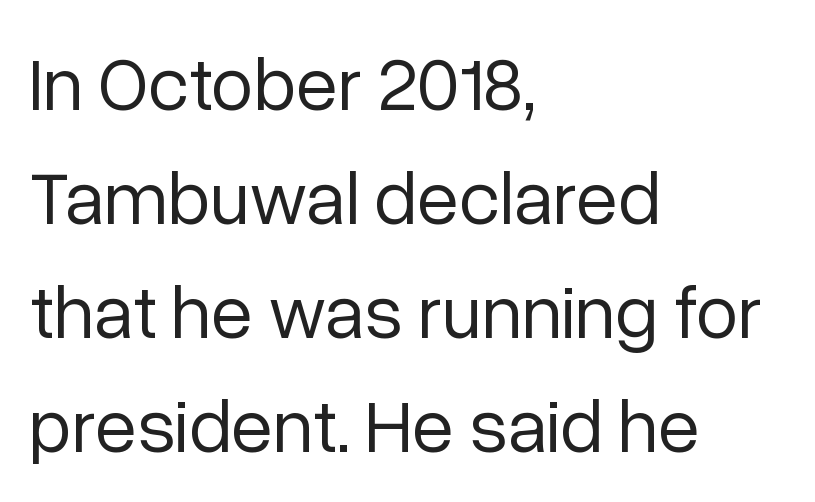
The image shows 76 px regular-weight sans-serif type, upright; set left-aligned, normal line spacing (1.5x), normal letter spacing, not underlined; low stroke contrast and a medium x-height.
